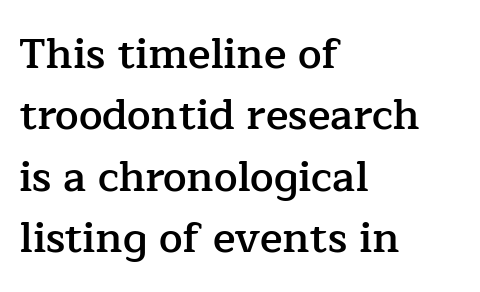
The face used here is a semibold: visibly heavier than regular, lighter than bold. Do the characters align in a grid? No, the font is proportional. The passage shown is not underscored anywhere. The axis of the letterforms is exactly vertical.
